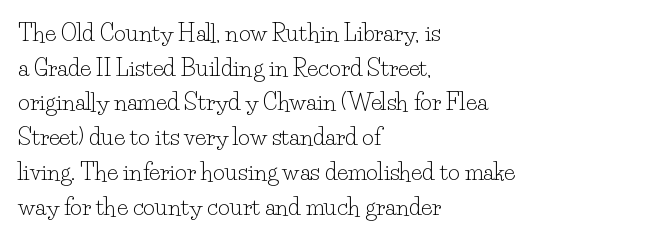
The image shows 23 px text type, upright; set left-aligned, normal line spacing (1.51x), normal letter spacing, not underlined.
